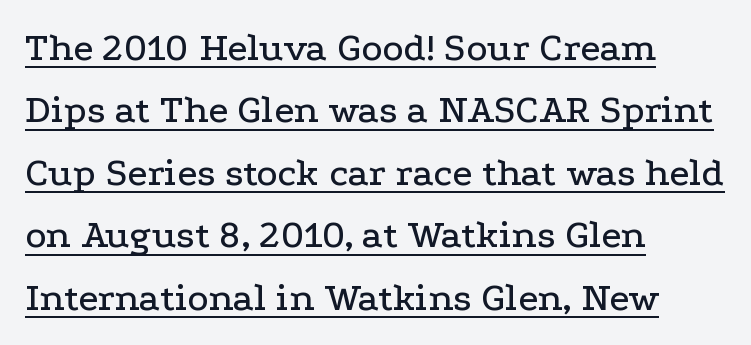
Q: Is the text italic (slanted)? A: No, it is upright.
Q: Is the typeface a serif or a sans-serif typeface? A: Serif.
Q: Is the text underlined? A: Yes.
Q: How is the paragraph aligned? A: Left-aligned.
Q: Is the spacing between letters normal or unusually wide? A: Normal.
Q: Is the spacing between lines tight, normal or loose? A: Normal.
Q: Width (condensed, normal, or wide)? A: Wide.
Q: Stroke contrast? A: Low.
Q: x-height? A: Medium.
Q: Monospaced? A: No.
